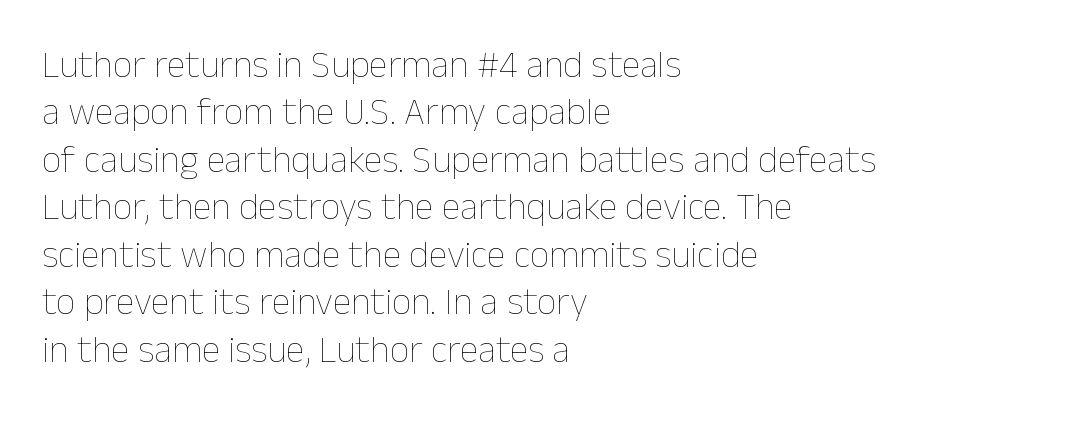
{"italic": "no", "bold": "no", "weight": "thin", "width": "normal", "stroke_contrast": "low", "x_height": "medium", "monospaced": "no", "underline": "no", "align": "left", "line_spacing": "normal", "line_spacing_ratio": 1.25, "letter_spacing": "normal", "letter_spacing_em": 0.0, "glyph_px": 38}
